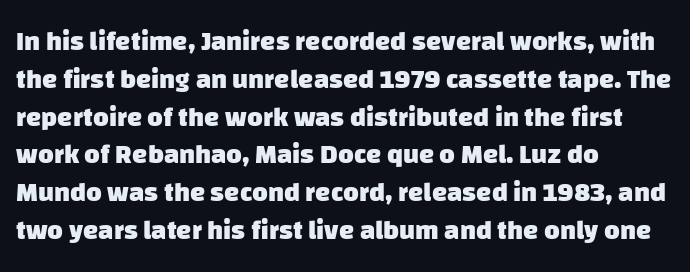
Q: Is the text bold? A: Yes.
Q: Is the text underlined? A: No.
Q: How is the paragraph aligned? A: Left-aligned.
Q: Is the spacing between letters normal or unusually wide? A: Normal.
Q: Is the spacing between lines tight, normal or loose? A: Normal.
